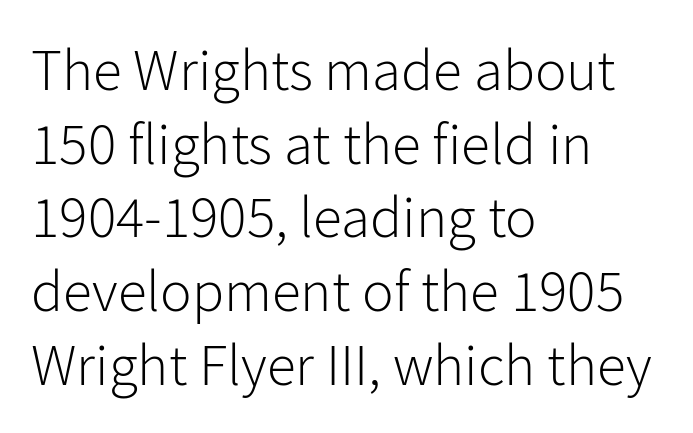
{"serif": "no", "italic": "no", "bold": "no", "weight": "light", "width": "normal", "stroke_contrast": "low", "x_height": "medium", "monospaced": "no", "underline": "no", "align": "left", "line_spacing": "normal", "line_spacing_ratio": 1.25, "letter_spacing": "normal", "letter_spacing_em": 0.0, "glyph_px": 59}
